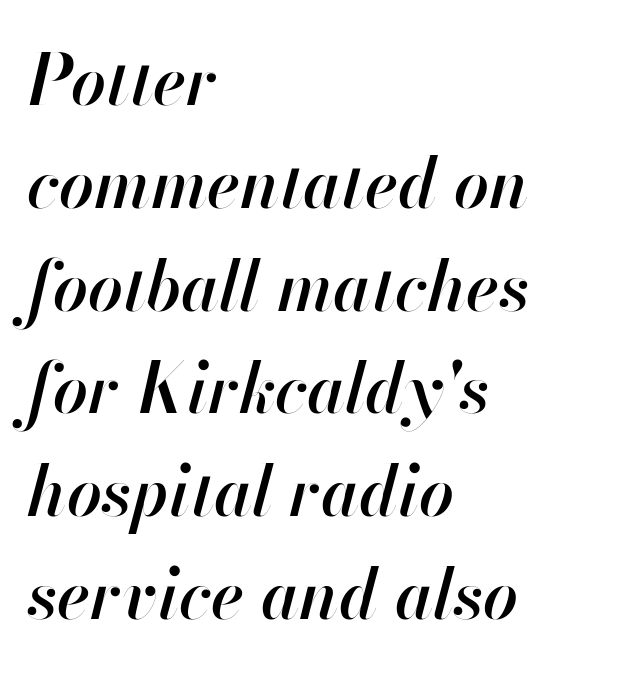
Do the characters align in a grid? No, the font is proportional. The rows are spaced the way most documents space them. Bold? Not quite — semibold, heavier than regular but stopping short. The axis of the letterforms is tilted away from vertical. In CSS terms this would be text-align: left. Each row of text sits above clean, open space.
